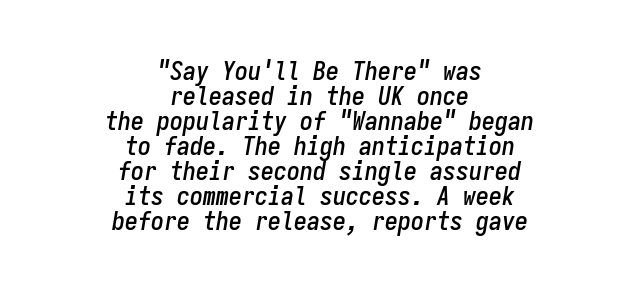
The image shows 26 px text type, italic (leaning right); set centered, tight line spacing (0.96x), normal letter spacing, not underlined.
